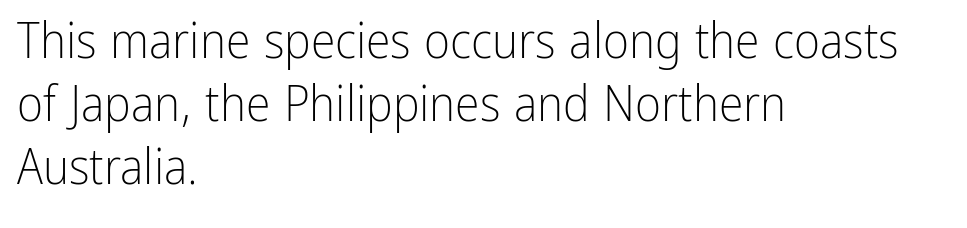
Q: Is the text bold? A: No.
Q: Is the text italic (slanted)? A: No, it is upright.
Q: Is the typeface a serif or a sans-serif typeface? A: Sans-serif.
Q: Is the text underlined? A: No.
Q: How is the paragraph aligned? A: Left-aligned.
Q: Is the spacing between letters normal or unusually wide? A: Normal.
Q: Is the spacing between lines tight, normal or loose? A: Normal.
Q: Width (condensed, normal, or wide)? A: Condensed.
Q: Stroke contrast? A: Low.
Q: x-height? A: Medium.
Q: Monospaced? A: No.
